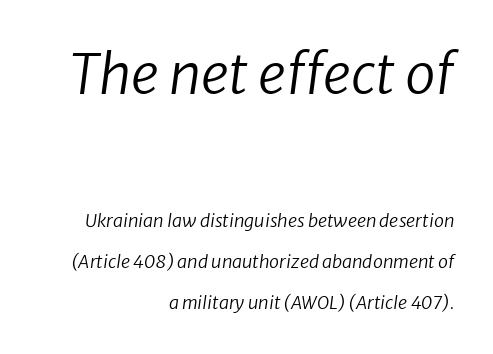
The image shows 55 px regular-weight type, italic (leaning right); set right-aligned, loose line spacing (2.29x), normal letter spacing, not underlined; the first (top) block is 3.06x larger; low stroke contrast and a medium x-height.
